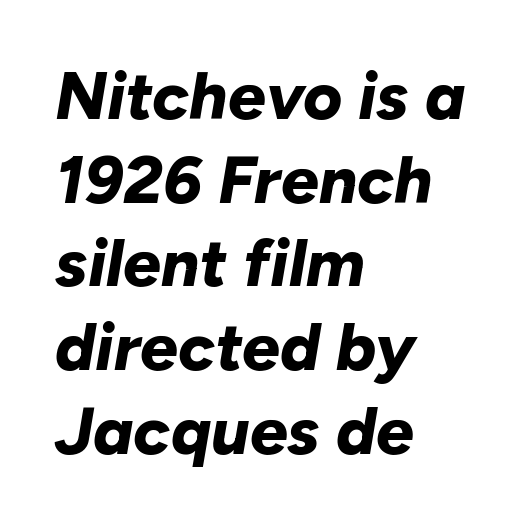
Q: Is the text bold? A: Yes.
Q: Is the text italic (slanted)? A: Yes, it leans right by about 10 degrees.
Q: Is the text underlined? A: No.
Q: How is the paragraph aligned? A: Left-aligned.
Q: Is the spacing between letters normal or unusually wide? A: Normal.
Q: Is the spacing between lines tight, normal or loose? A: Normal.
Q: Width (condensed, normal, or wide)? A: Normal.
Q: Stroke contrast? A: Low.
Q: x-height? A: Medium.
Q: Monospaced? A: No.
